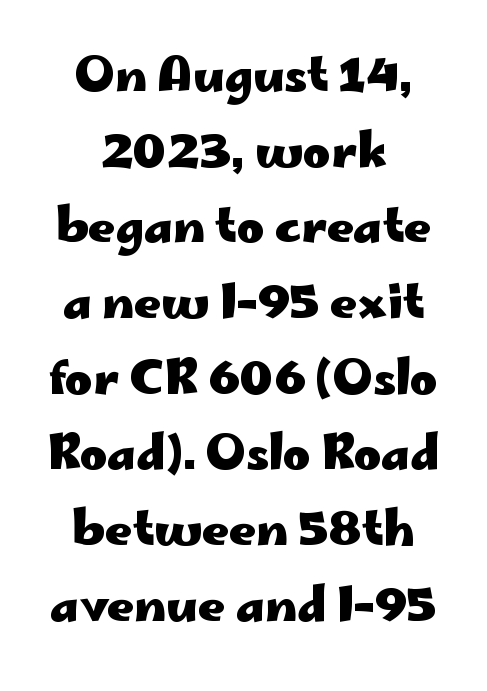
The image shows 47 px heavy, wide sans-serif type, upright; set centered, normal line spacing (1.61x), normal letter spacing, not underlined; low stroke contrast and a small x-height.
